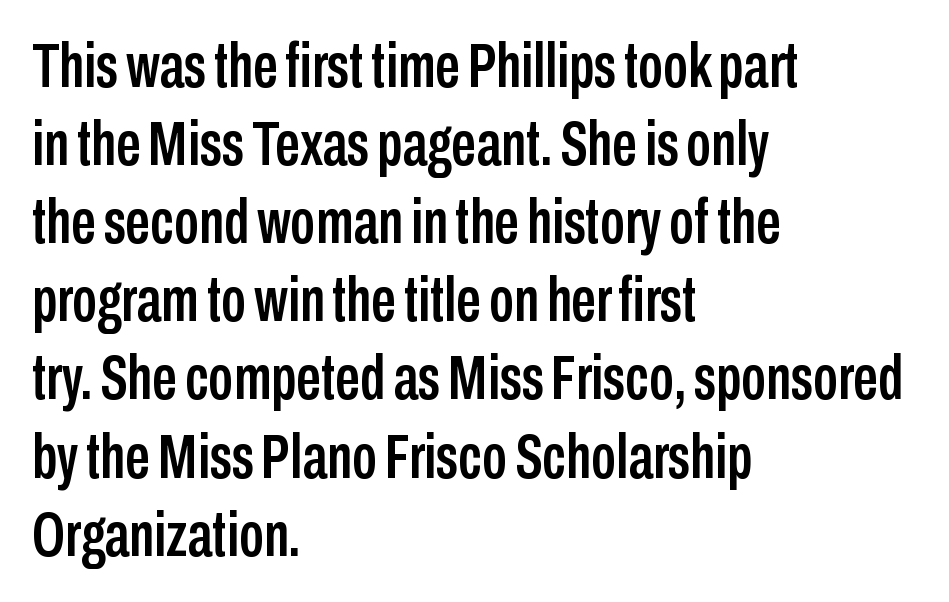
Note the varied advance widths — an 'i' is clearly narrower than an 'm'. The face used here is rendered with its standard letterfit. Vertical strokes here are truly vertical. Is this a sans? Yes — the strokes have no serifs. The space between consecutive lines is moderate.
